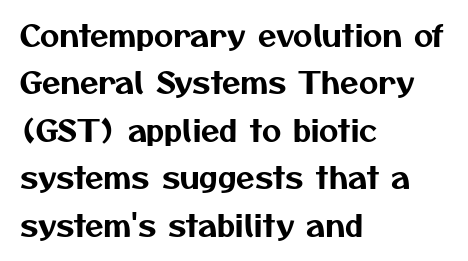
{"serif": "no", "width": "normal", "stroke_contrast": "medium", "x_height": "medium", "monospaced": "no", "underline": "no", "align": "left", "line_spacing": "normal", "line_spacing_ratio": 1.58, "letter_spacing": "normal", "letter_spacing_em": 0.0, "glyph_px": 30}
